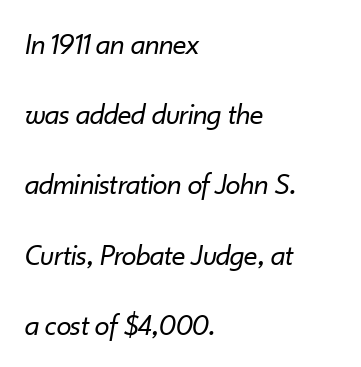
The image shows 30 px regular-weight type, italic (leaning right); set left-aligned, loose line spacing (2.34x), normal letter spacing, not underlined; low stroke contrast and a small x-height.
